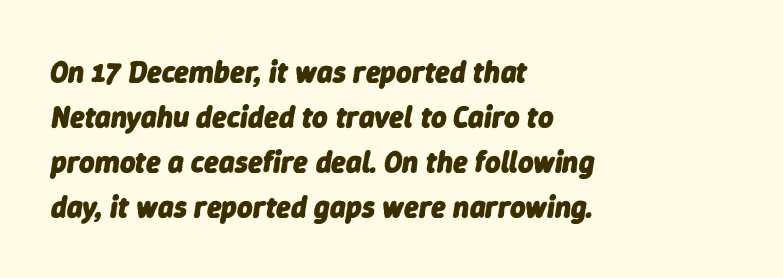
The image shows 30 px heavy type, italic (leaning right); set left-aligned, normal line spacing (1.5x), normal letter spacing, not underlined; low stroke contrast and a medium x-height.
